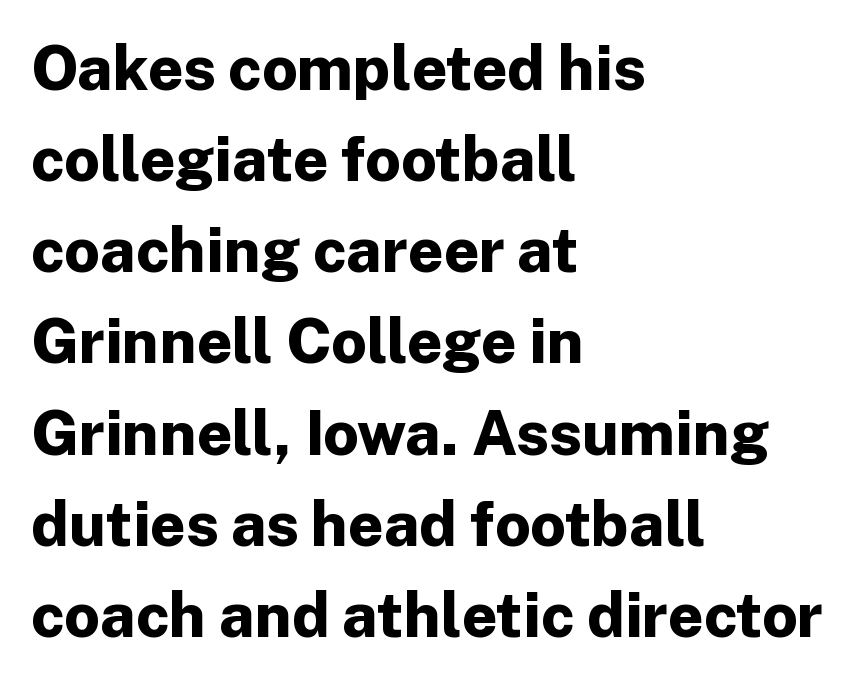
{"serif": "no", "italic": "no", "bold": "yes", "weight": "bold", "width": "normal", "stroke_contrast": "low", "x_height": "medium", "monospaced": "no", "underline": "no", "align": "left", "line_spacing": "normal", "line_spacing_ratio": 1.47, "letter_spacing": "normal", "letter_spacing_em": 0.0, "glyph_px": 62}
